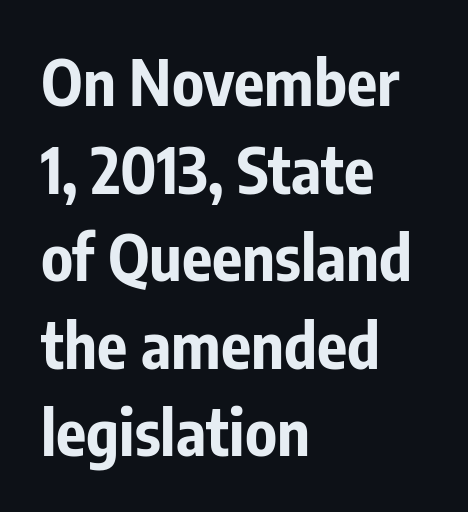
{"serif": "no", "italic": "no", "bold": "yes", "weight": "bold", "width": "condensed", "stroke_contrast": "low", "x_height": "medium", "monospaced": "no", "underline": "no", "align": "left", "line_spacing": "normal", "line_spacing_ratio": 1.39, "letter_spacing": "normal", "letter_spacing_em": 0.0, "glyph_px": 63}
